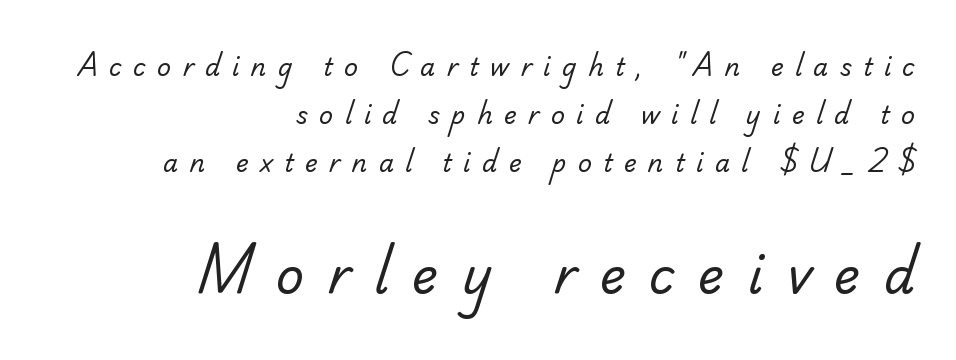
These lines stack with their right ends in a neat column. Nobody drew a line under any word here. Is there much room between lines? Yes — plenty of vertical air separates them. Is the lower block the larger one? Yes — the lower block carries the bigger type. This rendering widens character spacing well past its baseline value.
